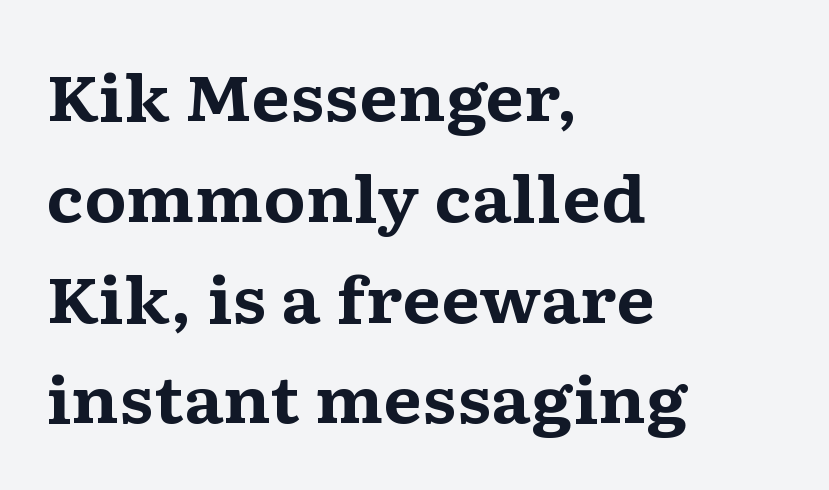
This is serif lettering, the kind often seen in printed books. Successive baselines arrive at the customary interval. Notice how the passage keeps a crisp vertical edge on the left only. Think of a printed novel: that variable character pitch is what you see here. This rendering leaves character spacing at its baseline value. Bare-footed words on every line.
